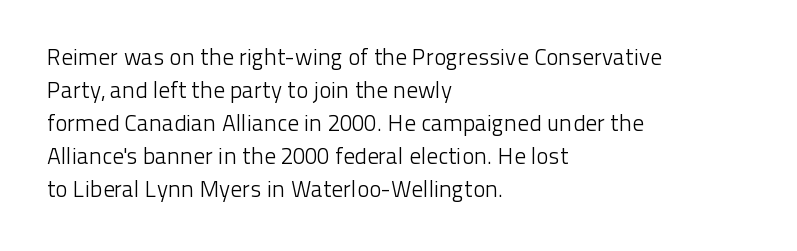
Does extra space separate the letters? No, they use regular spacing. The rendering anchors every line to the left-hand side. The axis of the letterforms is exactly vertical. These lines sit exactly where default settings would place them. Ink coverage per letter is moderate at most. Bare-footed words on every line.
